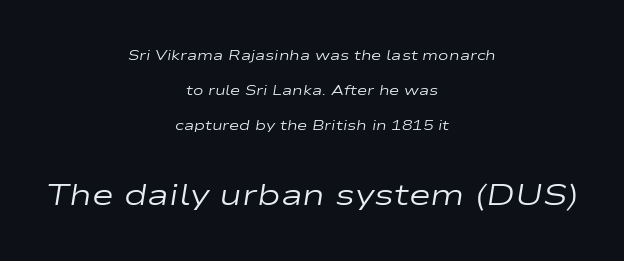
{"italic": "yes", "lean": "right", "slant_degrees": 9, "bold": "no", "weight": "regular", "width": "wide", "stroke_contrast": "low", "x_height": "medium", "monospaced": "no", "underline": "no", "align": "center", "line_spacing": "loose", "line_spacing_ratio": 2.49, "letter_spacing": "normal", "letter_spacing_em": 0.0, "larger_block": "second", "size_ratio": 2.14, "glyph_px": 30}
